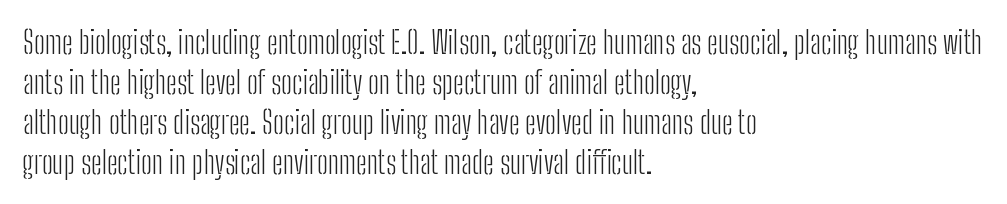
Q: Is the text bold? A: No.
Q: Is the text italic (slanted)? A: No, it is upright.
Q: Is the typeface a serif or a sans-serif typeface? A: Sans-serif.
Q: Is the text underlined? A: No.
Q: How is the paragraph aligned? A: Left-aligned.
Q: Is the spacing between letters normal or unusually wide? A: Normal.
Q: Is the spacing between lines tight, normal or loose? A: Normal.
Q: Width (condensed, normal, or wide)? A: Condensed.
Q: Stroke contrast? A: Low.
Q: x-height? A: Medium.
Q: Monospaced? A: No.
